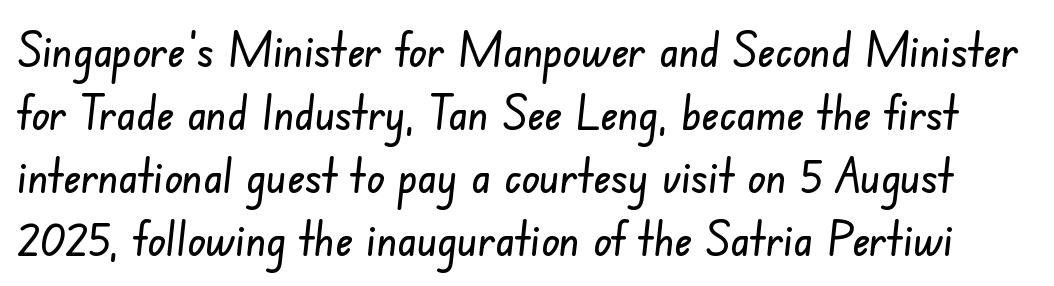
Examine the stroke ends and you'll find no serifs. Plain, unruled lines of type. Interline gaps are of average width in this sample. Glyph-to-glyph distance matches everyday printed text.
